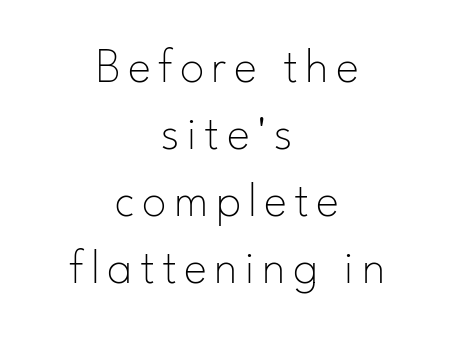
{"serif": "no", "italic": "no", "bold": "no", "weight": "thin", "width": "normal", "stroke_contrast": "low", "x_height": "small", "monospaced": "no", "underline": "no", "align": "center", "line_spacing": "normal", "line_spacing_ratio": 1.37, "glyph_px": 49}
